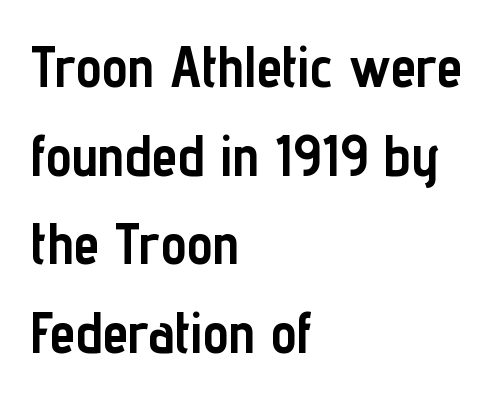
The image shows 58 px semibold, condensed sans-serif type, upright; set left-aligned, normal line spacing (1.53x), normal letter spacing, not underlined; low stroke contrast and a medium x-height.
